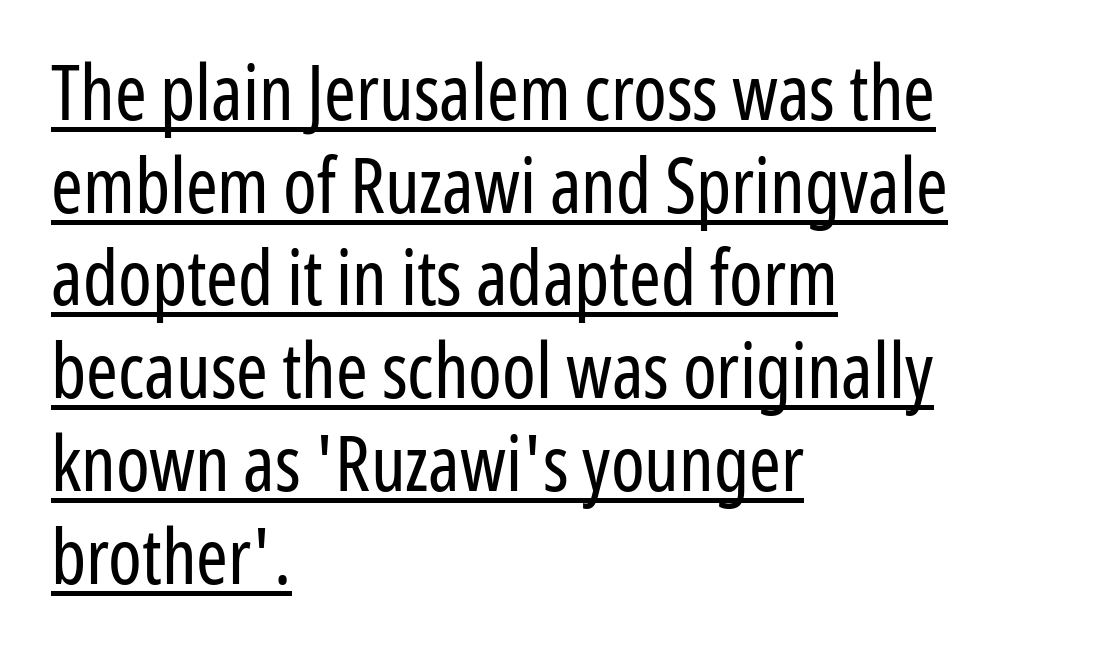
Q: Is the text bold? A: No.
Q: Is the text italic (slanted)? A: No, it is upright.
Q: Is the typeface a serif or a sans-serif typeface? A: Sans-serif.
Q: Is the text underlined? A: Yes.
Q: How is the paragraph aligned? A: Left-aligned.
Q: Is the spacing between letters normal or unusually wide? A: Normal.
Q: Width (condensed, normal, or wide)? A: Condensed.
Q: Stroke contrast? A: Low.
Q: x-height? A: Medium.
Q: Monospaced? A: No.
